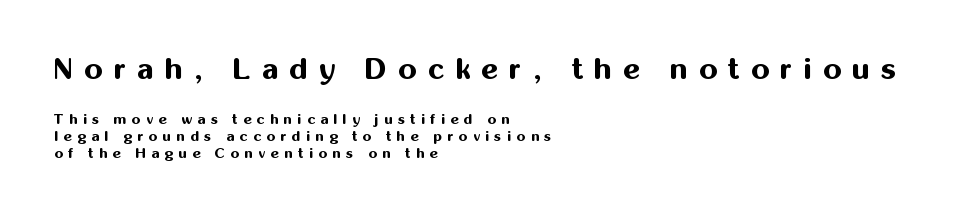
Q: Is the text bold? A: Yes.
Q: Is the text italic (slanted)? A: No, it is upright.
Q: Is the typeface a serif or a sans-serif typeface? A: Sans-serif.
Q: Is the text underlined? A: No.
Q: How is the paragraph aligned? A: Left-aligned.
Q: Is the spacing between letters normal or unusually wide? A: Unusually wide.
Q: Which block of text is set in a larger size, the first (top) or the second (bottom)? A: The first (top) one.
Q: Width (condensed, normal, or wide)? A: Normal.
Q: Stroke contrast? A: Medium.
Q: x-height? A: Medium.
Q: Monospaced? A: No.
